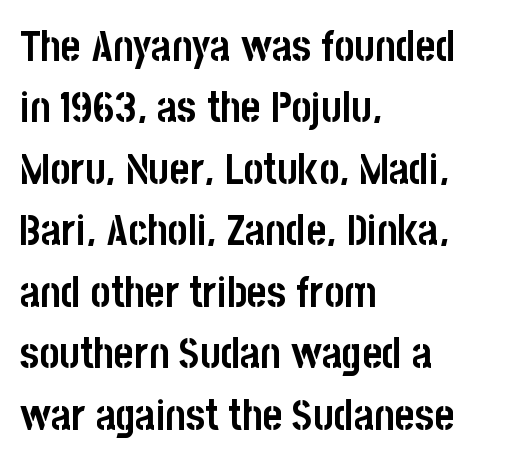
A typesetter would call this proportional, since set widths differ per character. Is there much room between lines? A standard amount, neither cramped nor airy. Letterform terminals end flat and unadorned throughout the passage. Set as a true bold cut, around the 700 mark. The strip under each line holds only bare page.
